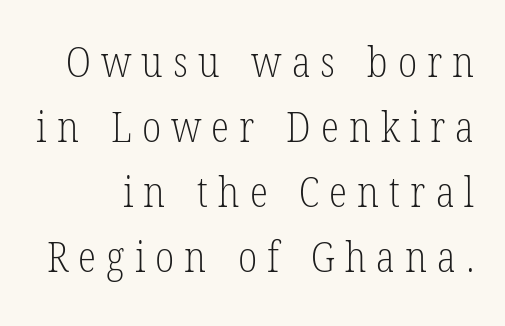
{"serif": "yes", "italic": "no", "bold": "no", "weight": "light", "width": "condensed", "stroke_contrast": "low", "x_height": "medium", "monospaced": "no", "underline": "no", "line_spacing": "normal", "line_spacing_ratio": 1.55, "letter_spacing": "wide", "letter_spacing_em": 0.24, "glyph_px": 42}
